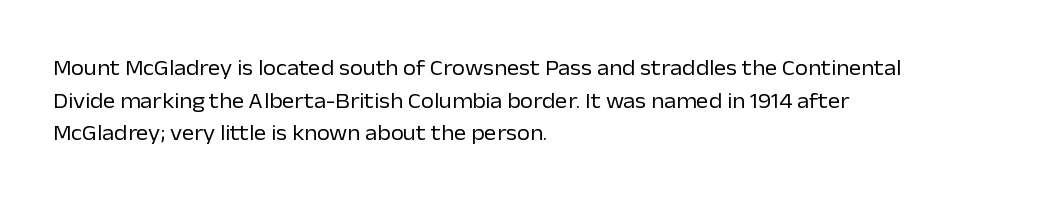
Q: Is the text bold? A: No.
Q: Is the text italic (slanted)? A: No, it is upright.
Q: Is the text underlined? A: No.
Q: How is the paragraph aligned? A: Left-aligned.
Q: Is the spacing between letters normal or unusually wide? A: Normal.
Q: Is the spacing between lines tight, normal or loose? A: Normal.
